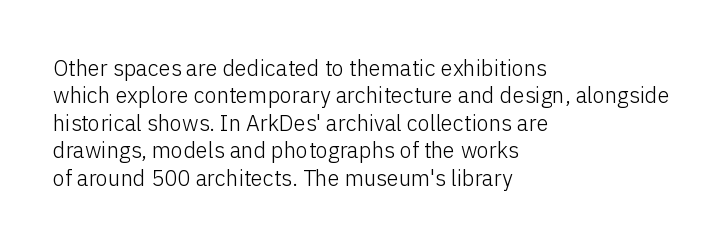
Q: Is the text bold? A: No.
Q: Is the text italic (slanted)? A: No, it is upright.
Q: Is the text underlined? A: No.
Q: How is the paragraph aligned? A: Left-aligned.
Q: Is the spacing between letters normal or unusually wide? A: Normal.
Q: Is the spacing between lines tight, normal or loose? A: Normal.
